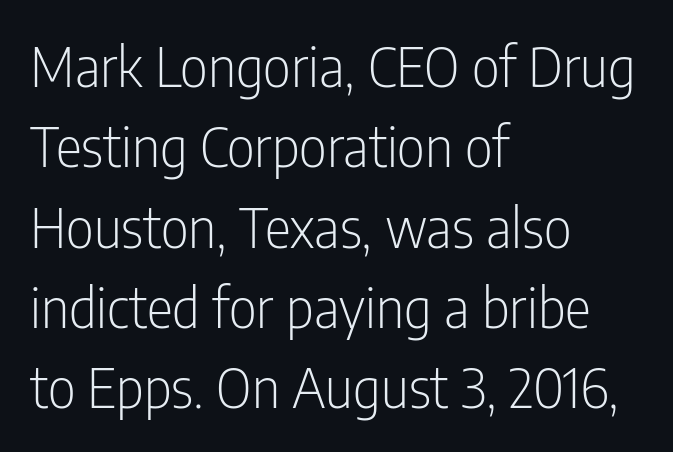
The image shows 55 px light, condensed sans-serif type, upright; set left-aligned, normal line spacing (1.46x), normal letter spacing, not underlined; low stroke contrast and a medium x-height.
